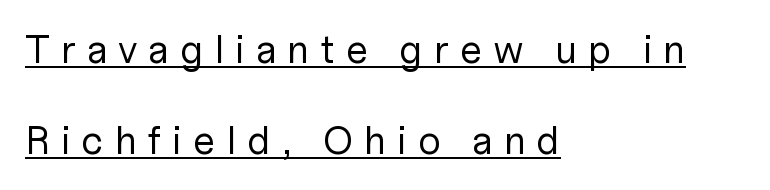
The tracking reads as deliberately expanded to a designer's eye. Somebody hit Ctrl+U on this one — the words are underlined. Where is the straight margin? On the left. Notice the wide empty band between every row — that's loose leading. A typesetter would mark this as roman, not italic.
